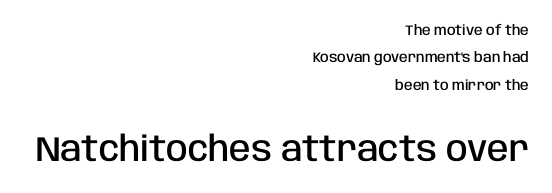
The paragraph shown leans on its right margin. The leading is generous, giving the passage an open texture. Typesetter's note: demi weight, one step under bold. You could not count columns in this text — the font is proportionally spaced.
